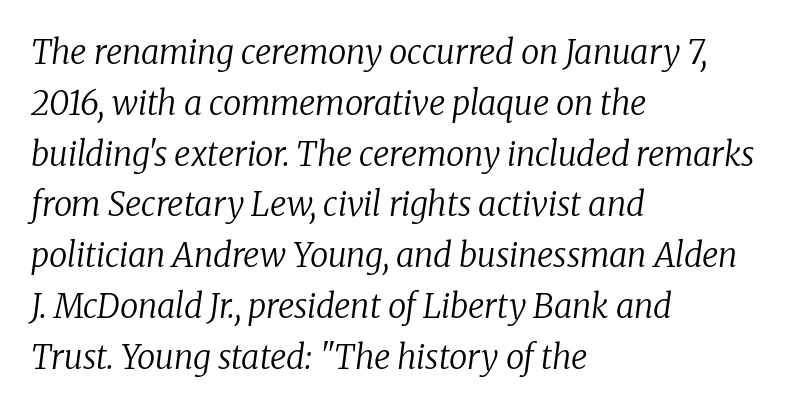
The image shows 33 px regular-weight serif type, italic (leaning right); set left-aligned, normal line spacing (1.54x), normal letter spacing, not underlined; low stroke contrast and a medium x-height.
